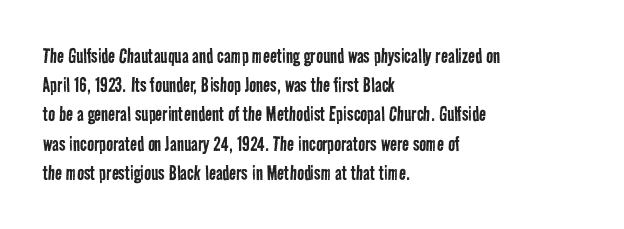
The image shows 23 px text type; set left-aligned, normal line spacing (1.27x), normal letter spacing, not underlined.
